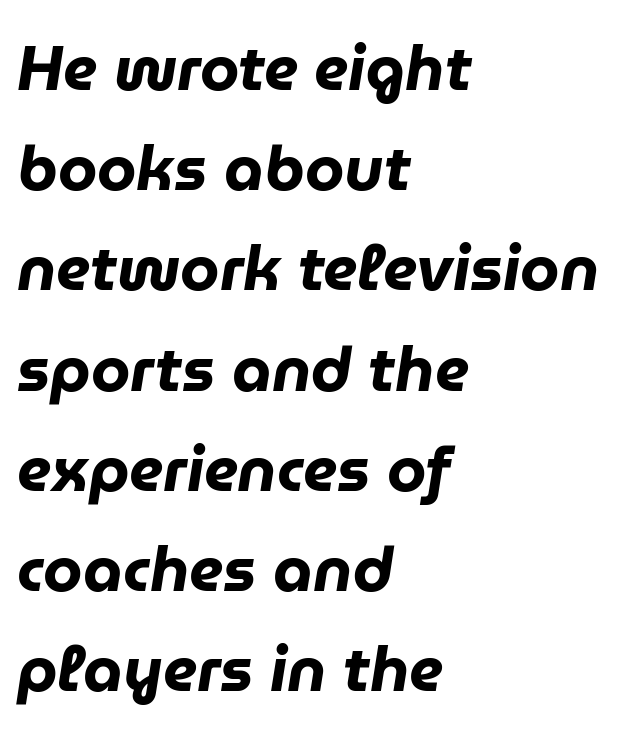
The image shows 63 px heavy type, italic (leaning right); set left-aligned, normal line spacing (1.59x), normal letter spacing, not underlined; low stroke contrast and a medium x-height.
